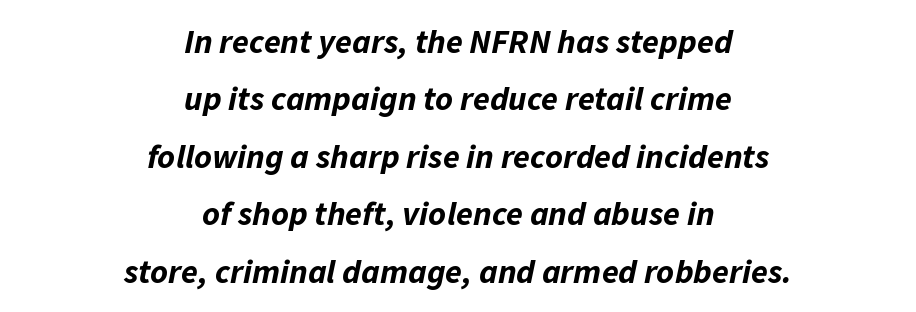
Tracking value appears to be zero — textbook default spacing. Type without underlining. The lettering tilts uniformly, giving the passage an italic look. Visually the block forms a symmetrical silhouette, jagged on both flanks. The passage shown is emphatically bold. A typesetter would call this leading conventional body-copy spacing.
